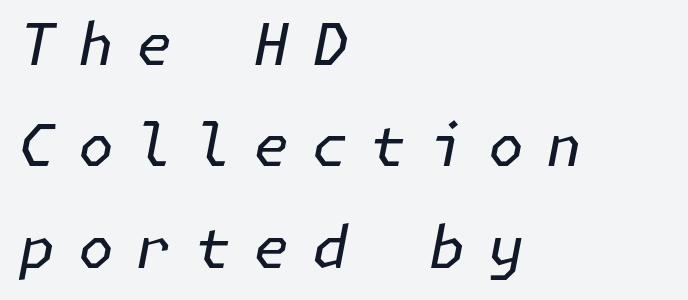
{"italic": "yes", "lean": "right", "slant_degrees": 11, "bold": "no", "weight": "regular", "width": "normal", "stroke_contrast": "low", "x_height": "medium", "underline": "no", "align": "left", "line_spacing_ratio": 1.75, "letter_spacing": "wide", "letter_spacing_em": 0.39, "glyph_px": 58}
